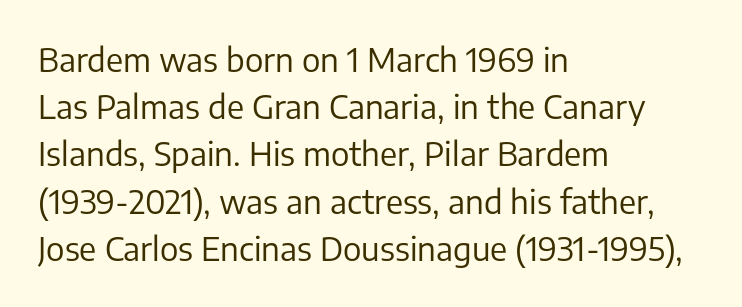
The image shows 33 px regular-weight sans-serif type, upright; set left-aligned, normal line spacing (1.43x), normal letter spacing, not underlined; low stroke contrast and a medium x-height.
